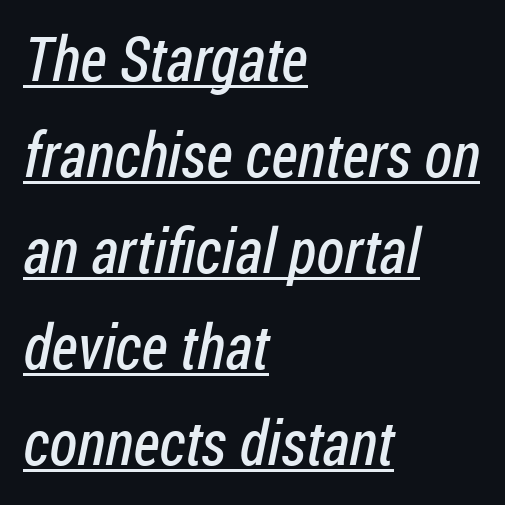
Underlined type. If you measured baseline to baseline, you'd find a middling distance. The face used here is a sans, in the tradition of grotesques and geometrics. The face used here is proportionally spaced, like ordinary book or web type. Every row of glyphs begins at an identical x-position on the left.
